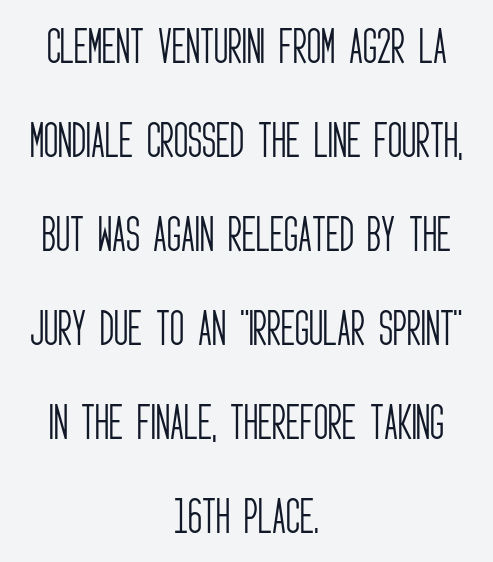
The image shows 39 px light, condensed sans-serif type, upright; set centered, loose line spacing (2.41x), normal letter spacing, not underlined; low stroke contrast and a large x-height.
